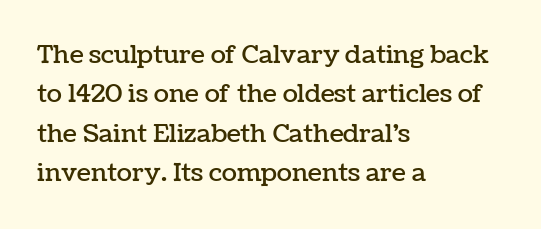
Q: Is the text italic (slanted)? A: No, it is upright.
Q: Is the text underlined? A: No.
Q: How is the paragraph aligned? A: Left-aligned.
Q: Is the spacing between letters normal or unusually wide? A: Normal.
Q: Is the spacing between lines tight, normal or loose? A: Normal.
